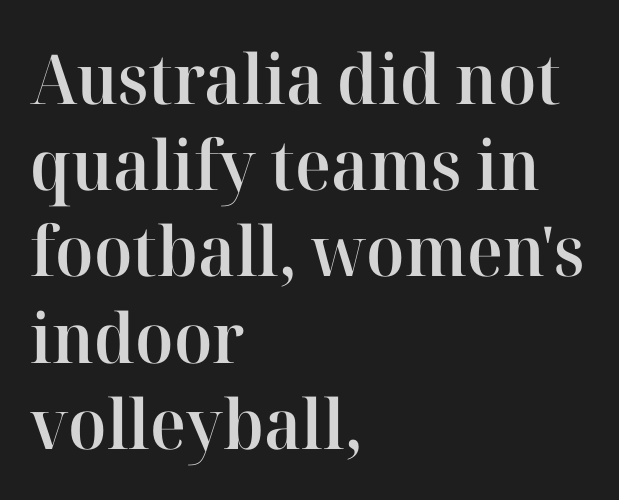
{"serif": "yes", "italic": "no", "bold": "semi", "weight": "semibold", "width": "normal", "stroke_contrast": "high", "x_height": "medium", "monospaced": "no", "underline": "no", "align": "left", "line_spacing": "normal", "line_spacing_ratio": 1.25, "letter_spacing": "normal", "letter_spacing_em": 0.0, "glyph_px": 69}
